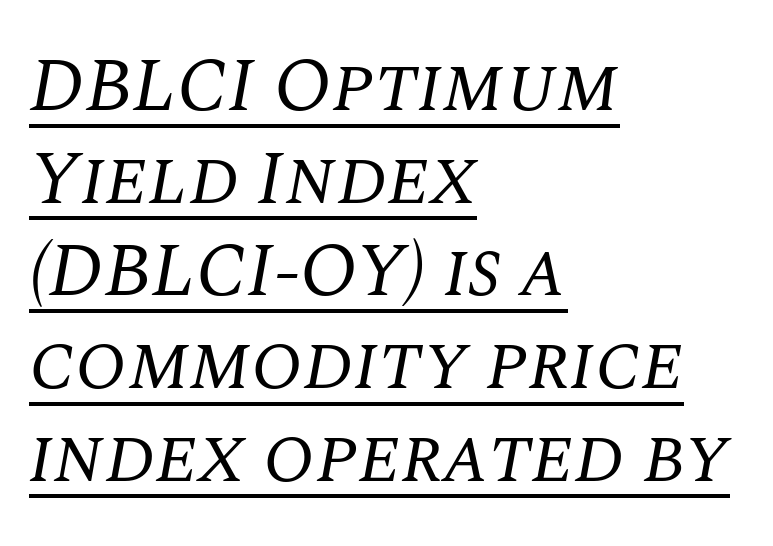
Stem width sits at or under what a default text font uses. Short note: letters normally spaced. Looking at the ascenders, they clearly lean. The designer went with a serif here, giving each stem small feet. Every word sits above its own underline. Each line starts at the same left margin while the right side varies.
